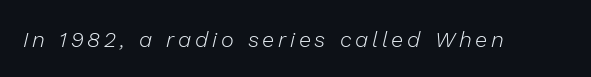
Q: Is the text bold? A: No.
Q: Is the text italic (slanted)? A: Yes, it leans right by about 13 degrees.
Q: Is the text underlined? A: No.
